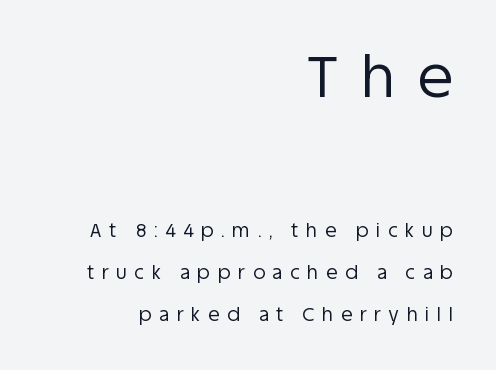
Q: Is the text bold? A: No.
Q: Is the text italic (slanted)? A: No, it is upright.
Q: Is the typeface a serif or a sans-serif typeface? A: Sans-serif.
Q: Is the text underlined? A: No.
Q: How is the paragraph aligned? A: Right-aligned.
Q: Is the spacing between letters normal or unusually wide? A: Unusually wide.
Q: Is the spacing between lines tight, normal or loose? A: Loose.
Q: Which block of text is set in a larger size, the first (top) or the second (bottom)? A: The first (top) one.
Q: Width (condensed, normal, or wide)? A: Normal.
Q: Stroke contrast? A: Low.
Q: x-height? A: Large.
Q: Monospaced? A: No.
